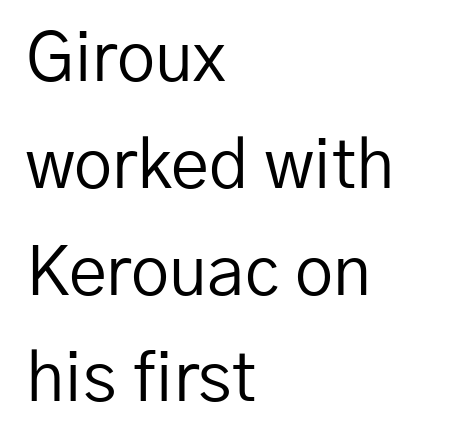
{"serif": "no", "italic": "no", "bold": "no", "weight": "regular", "width": "normal", "stroke_contrast": "low", "x_height": "medium", "monospaced": "no", "underline": "no", "align": "left", "line_spacing": "normal", "line_spacing_ratio": 1.57, "letter_spacing": "normal", "letter_spacing_em": 0.0, "glyph_px": 68}
